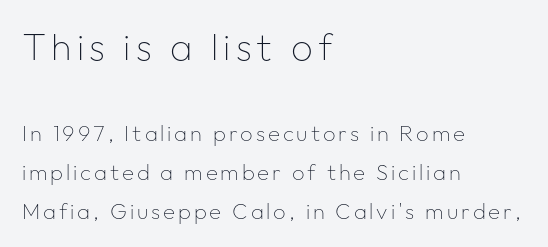
{"serif": "no", "italic": "no", "bold": "no", "weight": "thin", "width": "normal", "stroke_contrast": "low", "x_height": "medium", "monospaced": "no", "underline": "no", "align": "left", "line_spacing_ratio": 1.76, "larger_block": "first", "size_ratio": 1.73, "glyph_px": 38}
